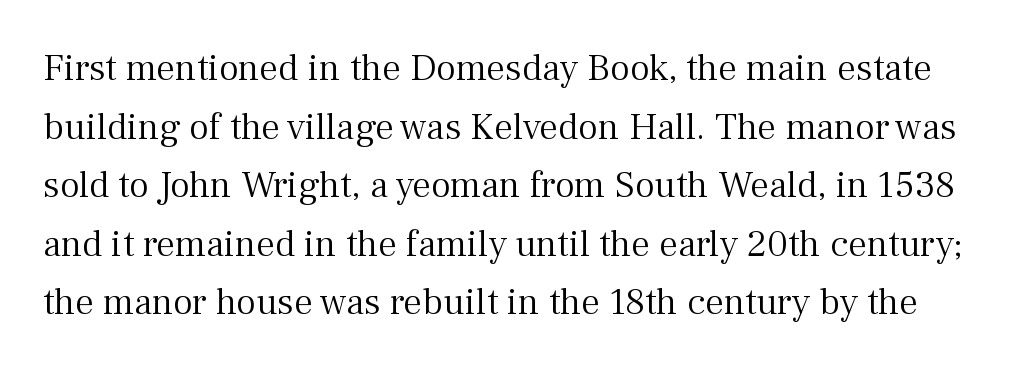
The image shows 38 px light serif type, upright; set normal line spacing (1.54x), normal letter spacing, not underlined; medium stroke contrast and a medium x-height.
